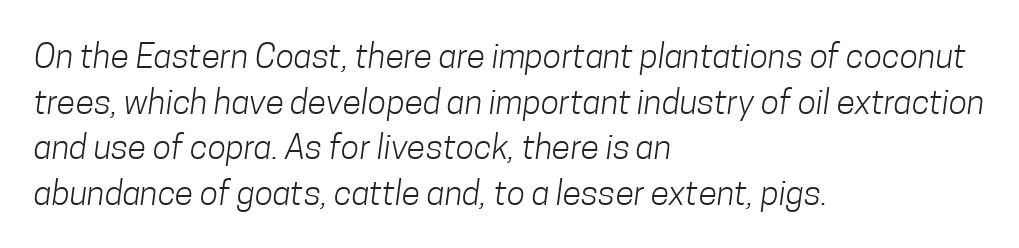
The image shows 34 px light, condensed sans-serif type; set left-aligned, normal line spacing (1.34x), normal letter spacing, not underlined; low stroke contrast and a medium x-height.
